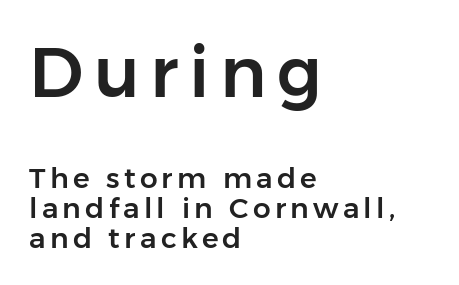
Q: Is the text italic (slanted)? A: No, it is upright.
Q: Is the typeface a serif or a sans-serif typeface? A: Sans-serif.
Q: Is the text underlined? A: No.
Q: How is the paragraph aligned? A: Left-aligned.
Q: Is the spacing between lines tight, normal or loose? A: Tight.
Q: Which block of text is set in a larger size, the first (top) or the second (bottom)? A: The first (top) one.
Q: Width (condensed, normal, or wide)? A: Normal.
Q: Stroke contrast? A: Low.
Q: x-height? A: Medium.
Q: Monospaced? A: No.
